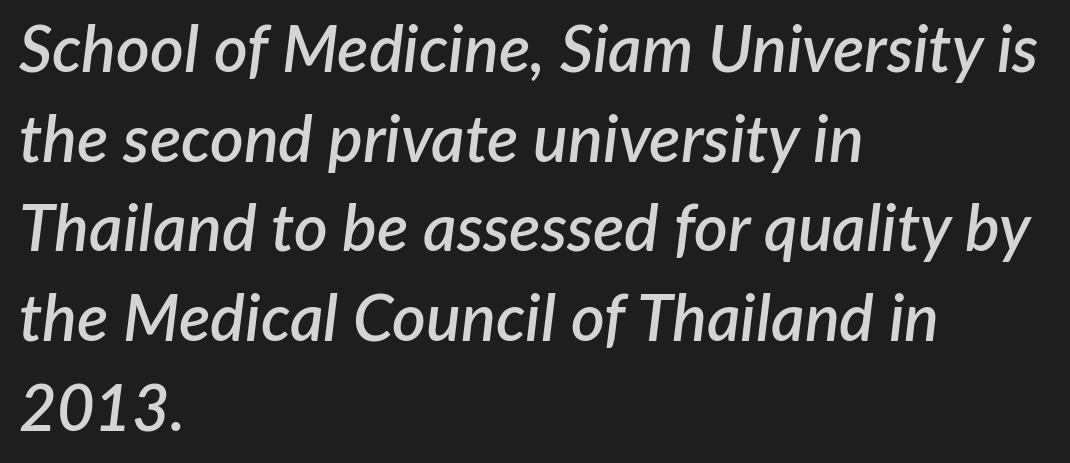
Nobody drew a line under any word here. Default kerning and tracking; the words read as compact shapes. Reading down the column, the eye jumps a familiar distance to each next line. Character widths vary here, with narrow letters taking less room than wide ones. This is the in-between weight designers call semibold or demi.
